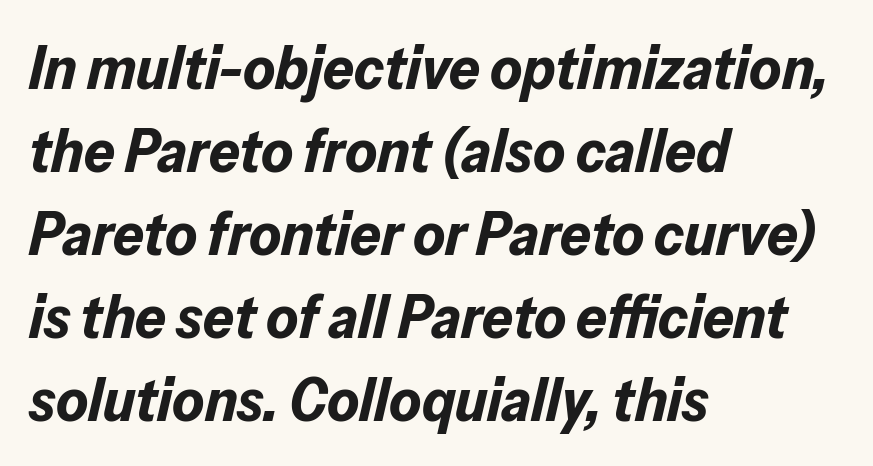
Q: Is the text bold? A: Yes.
Q: Is the text italic (slanted)? A: Yes, it leans right by about 13 degrees.
Q: Is the text underlined? A: No.
Q: How is the paragraph aligned? A: Left-aligned.
Q: Is the spacing between letters normal or unusually wide? A: Normal.
Q: Is the spacing between lines tight, normal or loose? A: Normal.
Q: Width (condensed, normal, or wide)? A: Normal.
Q: Stroke contrast? A: Low.
Q: x-height? A: Medium.
Q: Monospaced? A: No.
